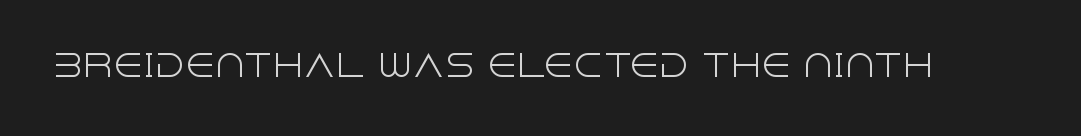
{"serif": "no", "italic": "no", "bold": "no", "weight": "light", "width": "normal", "x_height": "large", "monospaced": "no", "underline": "no", "letter_spacing": "normal", "letter_spacing_em": 0.0, "glyph_px": 30}
